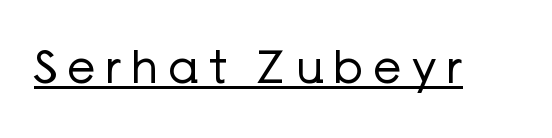
The image shows 45 px regular-weight sans-serif type, upright; set unusually wide letter spacing (+0.22 em), underlined; low stroke contrast and a medium x-height.
